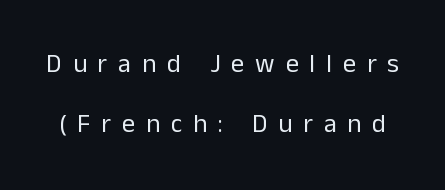
Compared with typical body copy, the letter spacing here is much looser. The passage shown stacks its lines with a broad gap. On a weight scale, this lands at 450 or below. No word sits above an underline. The lettering holds an erect, upright posture throughout.
